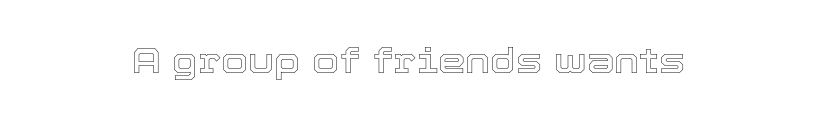
No word sits above an underline. Glyph-to-glyph distance matches everyday printed text. Here the designer chose a conventional face with non-uniform glyph widths. The letters stand upright; this is a roman face.
